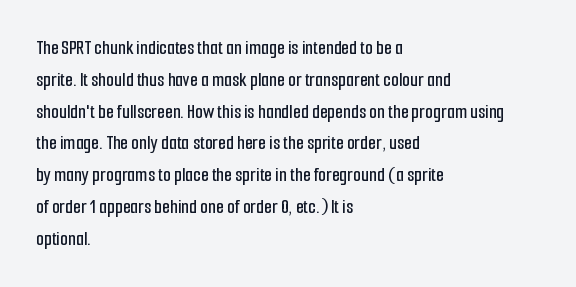
{"italic": "no", "underline": "no", "align": "left", "line_spacing": "normal", "line_spacing_ratio": 1.59, "letter_spacing": "normal", "letter_spacing_em": 0.0, "glyph_px": 20}
